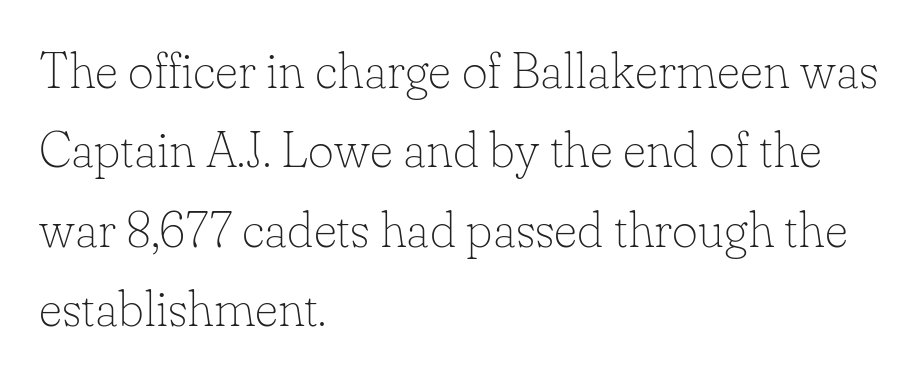
{"serif": "yes", "italic": "no", "bold": "no", "weight": "thin", "width": "normal", "stroke_contrast": "low", "x_height": "small", "monospaced": "no", "underline": "no", "align": "left", "line_spacing": "normal", "line_spacing_ratio": 1.59, "letter_spacing": "normal", "letter_spacing_em": 0.0, "glyph_px": 50}
